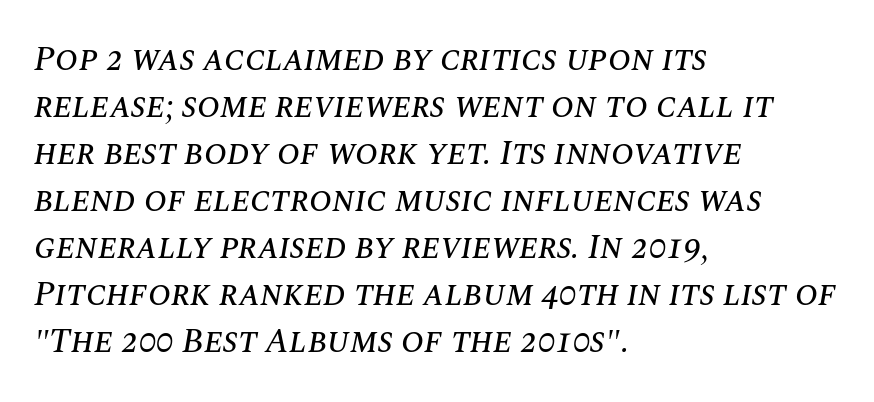
Q: Is the text italic (slanted)? A: Yes, it leans right by about 10 degrees.
Q: Is the text underlined? A: No.
Q: How is the paragraph aligned? A: Left-aligned.
Q: Is the spacing between letters normal or unusually wide? A: Normal.
Q: Is the spacing between lines tight, normal or loose? A: Normal.
Q: Width (condensed, normal, or wide)? A: Normal.
Q: Stroke contrast? A: Medium.
Q: x-height? A: Large.
Q: Monospaced? A: No.
